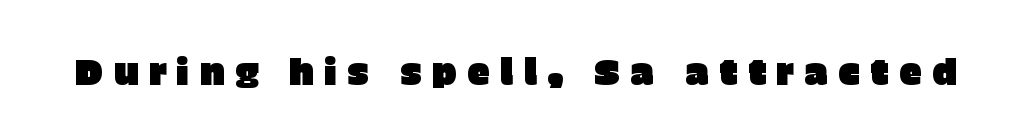
Q: Is the text italic (slanted)? A: No, it is upright.
Q: Is the typeface a serif or a sans-serif typeface? A: Sans-serif.
Q: Is the text underlined? A: No.
Q: Is the spacing between letters normal or unusually wide? A: Unusually wide.
Q: Width (condensed, normal, or wide)? A: Normal.
Q: Stroke contrast? A: Low.
Q: x-height? A: Large.
Q: Monospaced? A: No.
